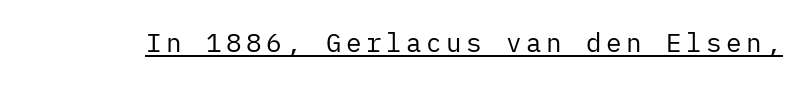
{"italic": "no", "bold": "no", "underline": "yes", "glyph_px": 26}
